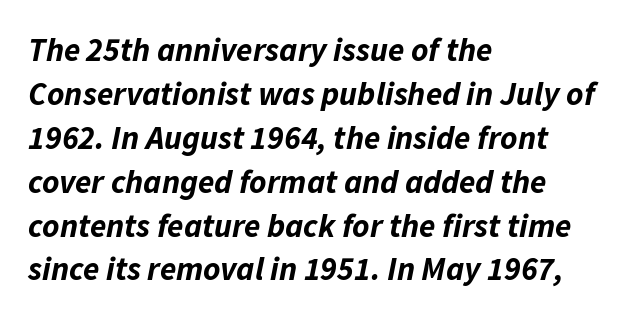
The glyphs are unaccompanied by any horizontal stroke below them. Line starts are locked; line ends wander. This block has exactly the height ordinary leading produces. Characters follow at the spacing the type designer built in. Here the designer chose a conventional face with non-uniform glyph widths. Does the weight exceed regular? Yes, all the way to bold.
